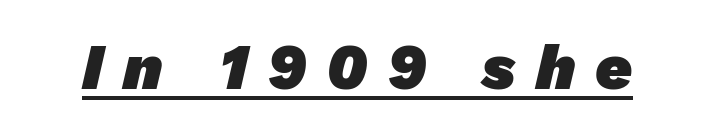
The image shows 64 px heavy sans-serif type; set unusually wide letter spacing (+0.31 em), underlined; low stroke contrast and a medium x-height.
